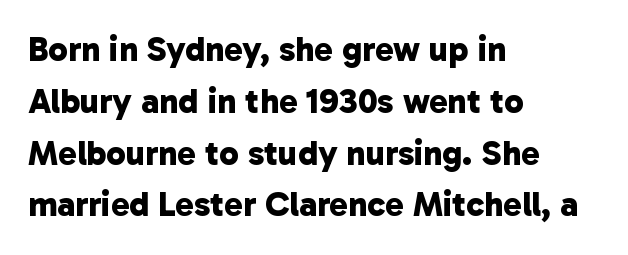
The image shows 35 px bold sans-serif type; set left-aligned, normal line spacing (1.48x), normal letter spacing, not underlined; low stroke contrast and a medium x-height.
